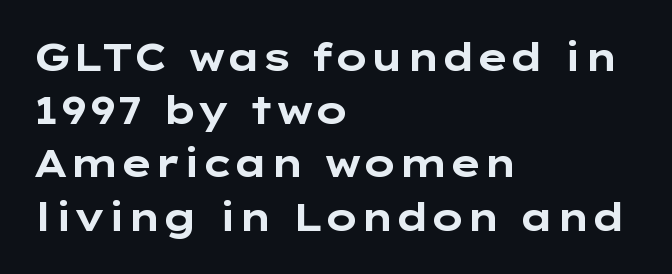
The image shows 38 px bold, wide sans-serif type, upright; set left-aligned, normal line spacing (1.4x), normal letter spacing, not underlined; low stroke contrast and a medium x-height.
